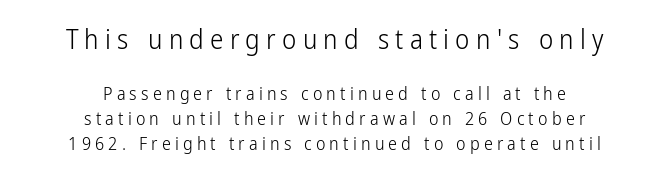
Q: Is the text bold? A: No.
Q: Is the text italic (slanted)? A: No, it is upright.
Q: Is the text underlined? A: No.
Q: How is the paragraph aligned? A: Centered.
Q: Is the spacing between letters normal or unusually wide? A: Unusually wide.
Q: Is the spacing between lines tight, normal or loose? A: Normal.
Q: Which block of text is set in a larger size, the first (top) or the second (bottom)? A: The first (top) one.
